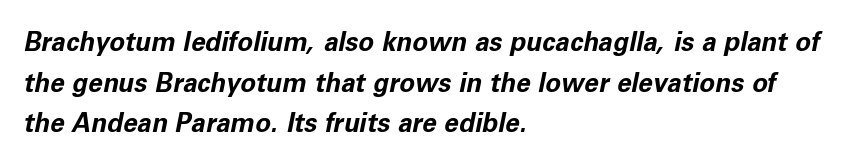
Q: Is the text bold? A: Yes.
Q: Is the text italic (slanted)? A: Yes, it leans right by about 11 degrees.
Q: Is the text underlined? A: No.
Q: How is the paragraph aligned? A: Left-aligned.
Q: Is the spacing between letters normal or unusually wide? A: Normal.
Q: Is the spacing between lines tight, normal or loose? A: Normal.
